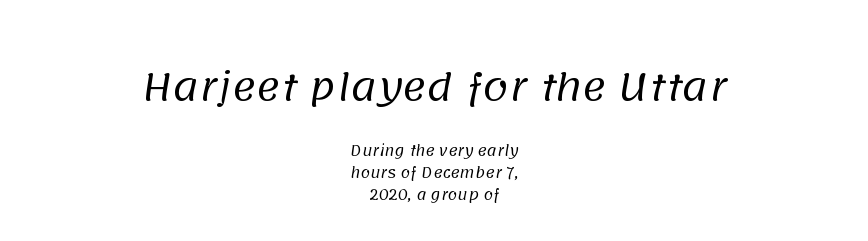
{"serif": "no", "bold": "no", "weight": "regular", "width": "normal", "stroke_contrast": "low", "x_height": "large", "monospaced": "no", "underline": "no", "align": "center", "line_spacing": "normal", "line_spacing_ratio": 1.56, "letter_spacing": "normal", "letter_spacing_em": 0.0, "larger_block": "first", "size_ratio": 2.64, "glyph_px": 37}
